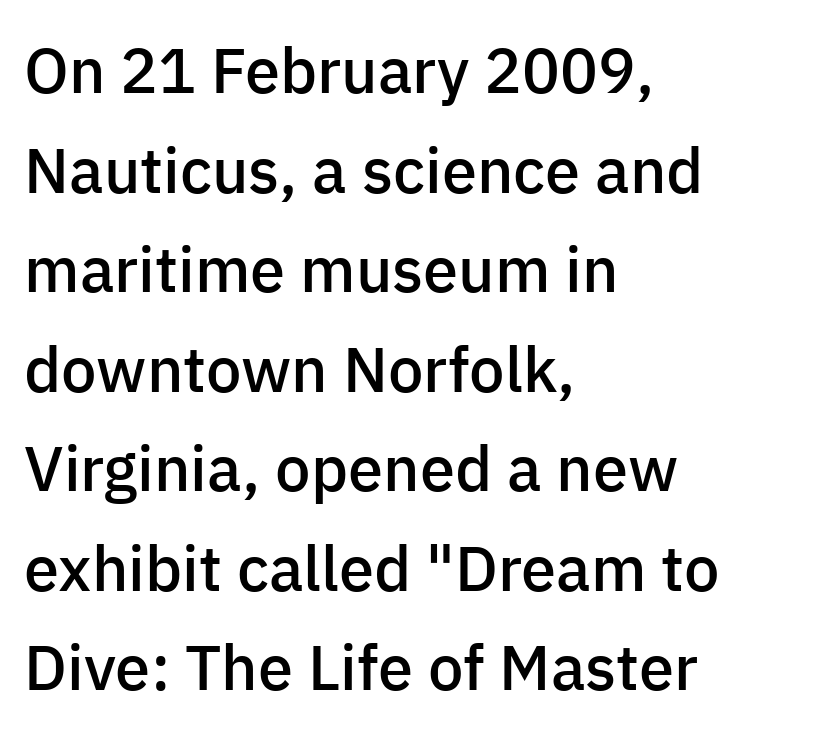
Tracking value appears to be zero — textbook default spacing. The face used here is proportionally spaced, like ordinary book or web type. The glyphs in this specimen are sans serif. The strip under each line holds only bare page. How would I describe the line gaps? Plain and ordinary.
